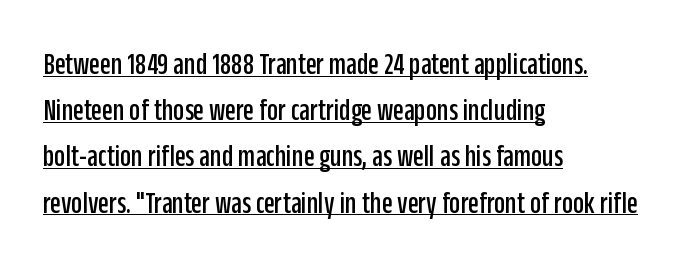
These lines are composed in type without serifs. Is this a fixed-width face? No — the glyphs have proportional, varying widths. The tracking reads as untouched default to a designer's eye. Summary of vertical rhythm: regular, with standard interline spacing. The specimen includes a rule beneath the text block's lines. Does the lettering tilt? It doesn't — this is upright.
